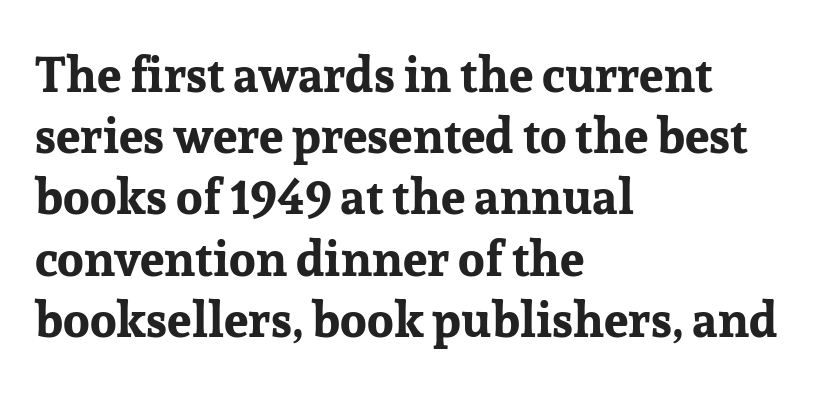
Q: Is the text bold? A: Yes.
Q: Is the text italic (slanted)? A: No, it is upright.
Q: Is the typeface a serif or a sans-serif typeface? A: Serif.
Q: Is the text underlined? A: No.
Q: How is the paragraph aligned? A: Left-aligned.
Q: Is the spacing between letters normal or unusually wide? A: Normal.
Q: Is the spacing between lines tight, normal or loose? A: Normal.
Q: Width (condensed, normal, or wide)? A: Normal.
Q: Stroke contrast? A: Low.
Q: x-height? A: Medium.
Q: Monospaced? A: No.
